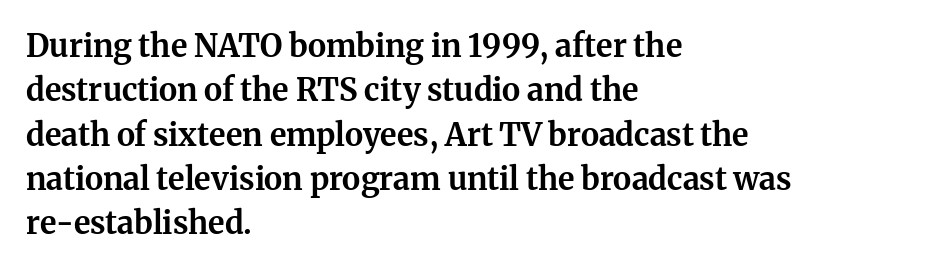
Posture: vertical. Underlining? Definitely not there. Typesetter's note: full bold, strokes at maximum text heaviness. What's the leading like? Ordinary, nothing unusual. Note the varied advance widths — an 'i' is clearly narrower than an 'm'.
